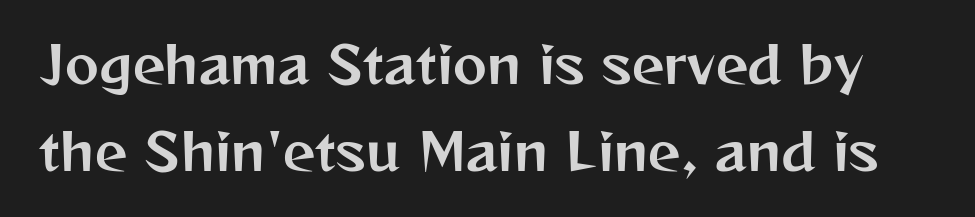
The image shows 51 px sans-serif type, upright; set normal line spacing (1.7x), normal letter spacing, not underlined; medium stroke contrast and a medium x-height.
